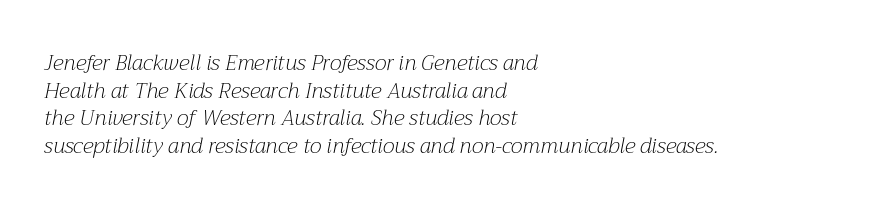
The paragraph shown leans on its left margin. Look at the tracking — it's just the regular setting, nothing added. Weight: not bold — regular or lighter. These lines were composed using italics.
